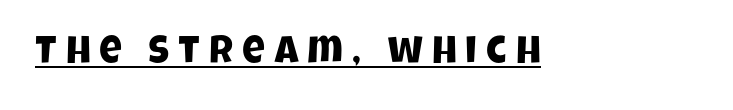
The image shows 39 px condensed sans-serif type; set unusually wide letter spacing (+0.24 em), underlined; low stroke contrast and a large x-height.
